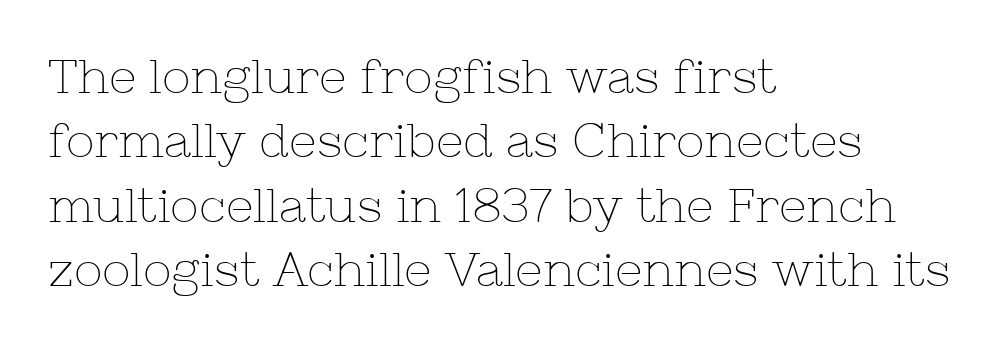
The space beneath each line is pristine and unruled. These lines are rendered in a variable-pitch font. This sample uses plain, unmodified letter spacing. Horizontal alignment here is leftward, the default for most running prose.
